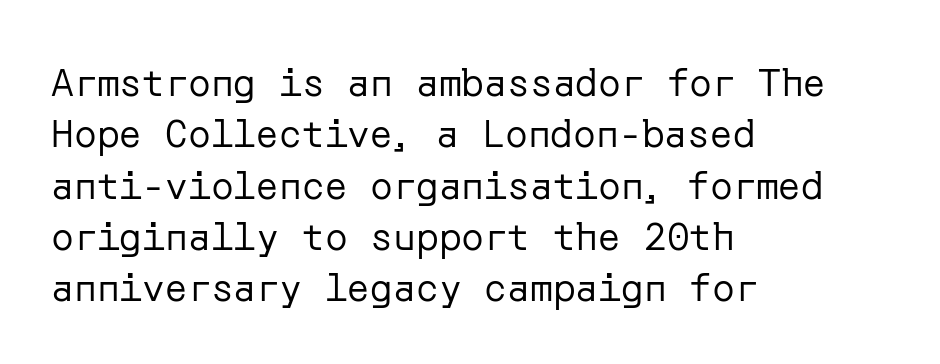
{"serif": "no", "italic": "no", "bold": "no", "weight": "regular", "width": "normal", "stroke_contrast": "low", "x_height": "medium", "underline": "no", "align": "left", "line_spacing": "normal", "line_spacing_ratio": 1.35, "letter_spacing": "normal", "letter_spacing_em": 0.0, "glyph_px": 38}
